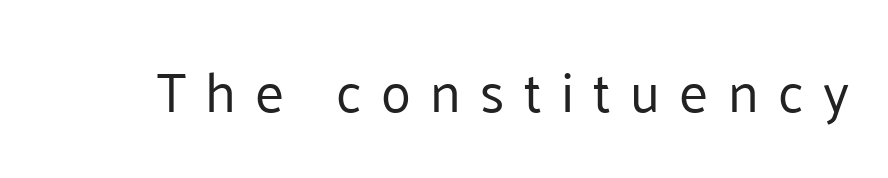
{"serif": "no", "italic": "no", "bold": "no", "weight": "regular", "width": "normal", "stroke_contrast": "low", "x_height": "medium", "monospaced": "no", "underline": "no", "letter_spacing": "wide", "letter_spacing_em": 0.35, "glyph_px": 55}
